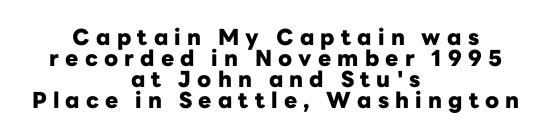
Q: Is the text bold? A: Yes.
Q: Is the text italic (slanted)? A: No, it is upright.
Q: Is the text underlined? A: No.
Q: How is the paragraph aligned? A: Centered.
Q: Is the spacing between letters normal or unusually wide? A: Unusually wide.
Q: Is the spacing between lines tight, normal or loose? A: Tight.
